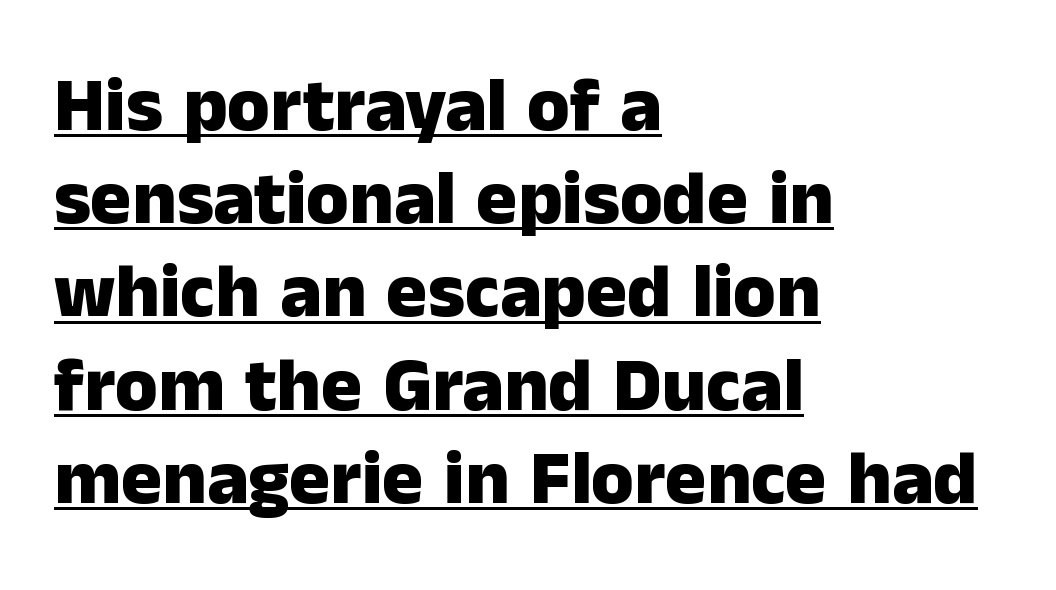
{"serif": "no", "italic": "no", "bold": "yes", "weight": "heavy", "width": "normal", "stroke_contrast": "low", "x_height": "medium", "monospaced": "no", "underline": "yes", "align": "left", "line_spacing_ratio": 1.21, "letter_spacing": "normal", "letter_spacing_em": 0.0, "glyph_px": 77}
